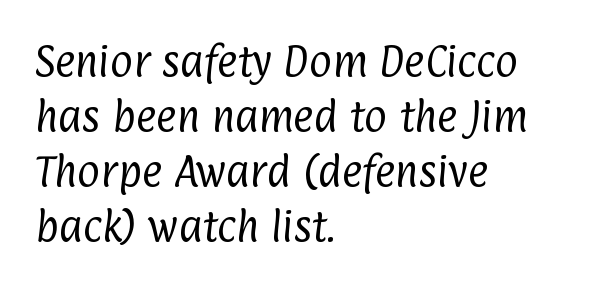
Q: Is the text bold? A: No.
Q: Is the typeface a serif or a sans-serif typeface? A: Sans-serif.
Q: Is the text underlined? A: No.
Q: How is the paragraph aligned? A: Left-aligned.
Q: Is the spacing between letters normal or unusually wide? A: Normal.
Q: Is the spacing between lines tight, normal or loose? A: Normal.
Q: Width (condensed, normal, or wide)? A: Condensed.
Q: Stroke contrast? A: Low.
Q: x-height? A: Medium.
Q: Monospaced? A: No.
